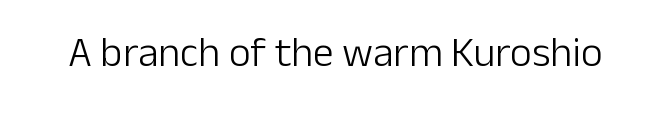
The image shows 42 px light sans-serif type, upright; set normal letter spacing, not underlined; low stroke contrast and a medium x-height.
